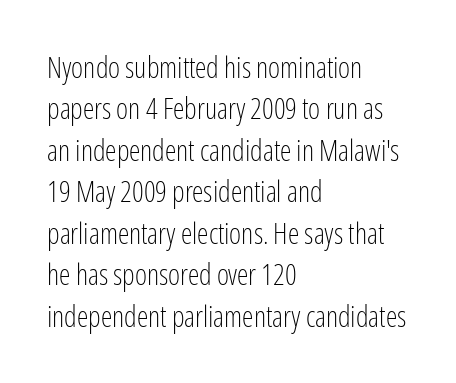
{"serif": "no", "italic": "no", "bold": "no", "weight": "light", "width": "condensed", "stroke_contrast": "low", "x_height": "medium", "monospaced": "no", "underline": "no", "align": "left", "line_spacing": "normal", "line_spacing_ratio": 1.43, "letter_spacing": "normal", "letter_spacing_em": 0.0, "glyph_px": 29}
